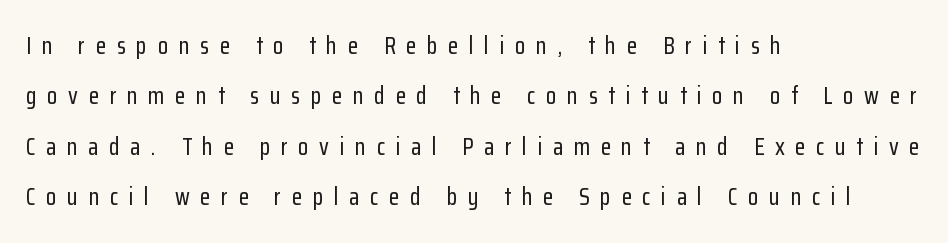
Spacing between characters has been opened up far beyond the box default. A roman cut, with each character standing at attention. Words float on clear page, feet unadorned. The passage is arranged the way most books set body copy — flush left. Compared with typical paragraphs, the rows here are farther apart.
